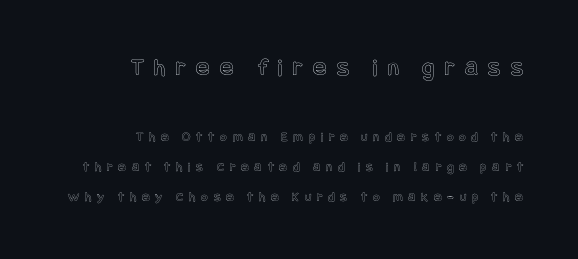
Q: Is the text italic (slanted)? A: No, it is upright.
Q: Is the text underlined? A: No.
Q: How is the paragraph aligned? A: Right-aligned.
Q: Is the spacing between letters normal or unusually wide? A: Unusually wide.
Q: Is the spacing between lines tight, normal or loose? A: Loose.
Q: Which block of text is set in a larger size, the first (top) or the second (bottom)? A: The first (top) one.
